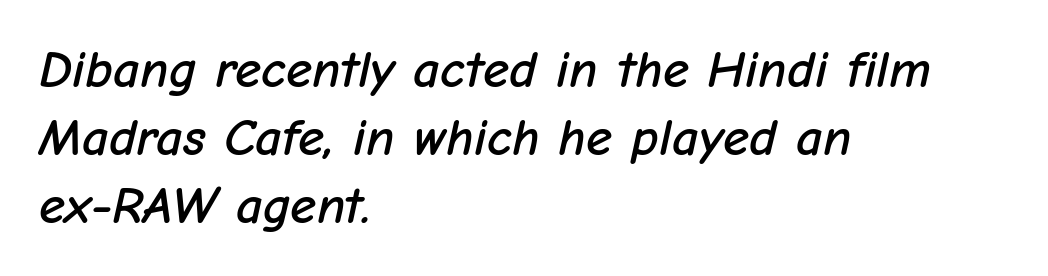
{"italic": "yes", "lean": "right", "slant_degrees": 12, "width": "normal", "stroke_contrast": "low", "x_height": "medium", "monospaced": "no", "underline": "no", "align": "left", "line_spacing": "normal", "line_spacing_ratio": 1.28, "letter_spacing": "normal", "letter_spacing_em": 0.0, "glyph_px": 53}
